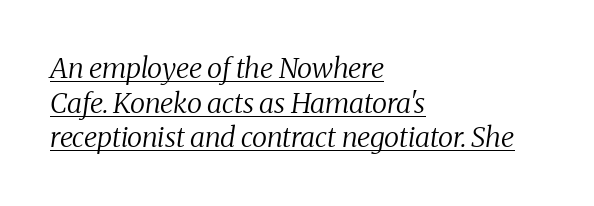
Q: Is the text bold? A: No.
Q: Is the text italic (slanted)? A: Yes, it leans right by about 8 degrees.
Q: Is the typeface a serif or a sans-serif typeface? A: Serif.
Q: Is the text underlined? A: Yes.
Q: How is the paragraph aligned? A: Left-aligned.
Q: Is the spacing between letters normal or unusually wide? A: Normal.
Q: Width (condensed, normal, or wide)? A: Normal.
Q: Stroke contrast? A: Medium.
Q: x-height? A: Medium.
Q: Monospaced? A: No.
